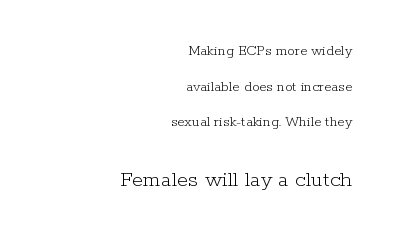
The image shows 23 px text type, upright; set right-aligned, loose line spacing (2.37x), normal letter spacing, not underlined; the second (bottom) block is 1.53x larger.
